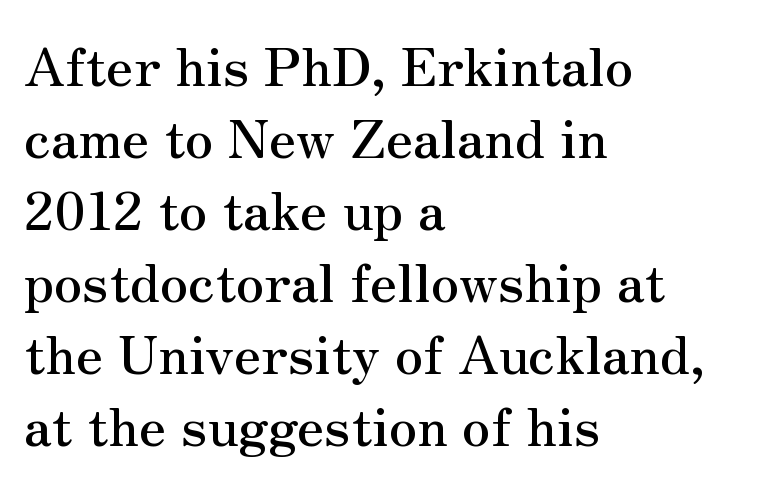
{"serif": "yes", "italic": "no", "width": "normal", "stroke_contrast": "medium", "x_height": "small", "monospaced": "no", "underline": "no", "align": "left", "line_spacing": "normal", "line_spacing_ratio": 1.36, "letter_spacing": "normal", "letter_spacing_em": 0.0, "glyph_px": 53}
